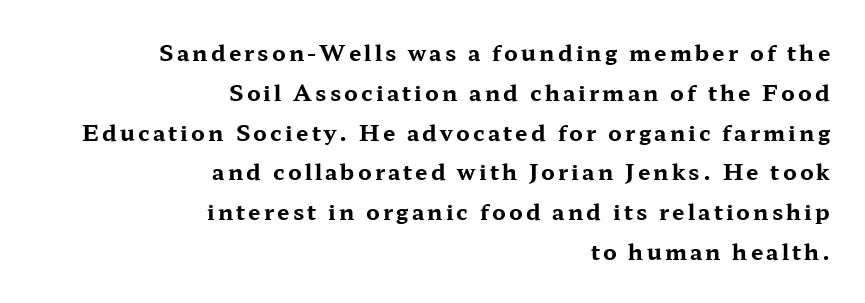
Q: Is the text bold? A: Yes.
Q: Is the text italic (slanted)? A: No, it is upright.
Q: Is the text underlined? A: No.
Q: How is the paragraph aligned? A: Right-aligned.
